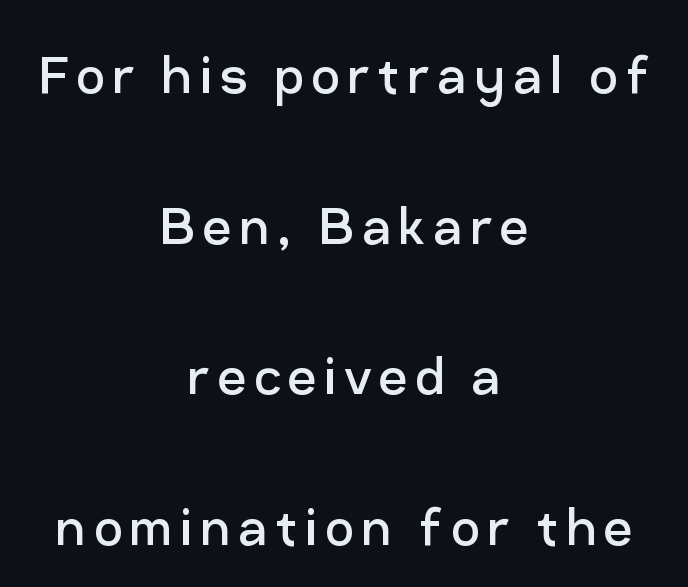
Q: Is the text bold? A: No.
Q: Is the text italic (slanted)? A: No, it is upright.
Q: Is the typeface a serif or a sans-serif typeface? A: Sans-serif.
Q: Is the text underlined? A: No.
Q: How is the paragraph aligned? A: Centered.
Q: Is the spacing between lines tight, normal or loose? A: Loose.
Q: Width (condensed, normal, or wide)? A: Normal.
Q: Stroke contrast? A: Low.
Q: x-height? A: Medium.
Q: Monospaced? A: No.
